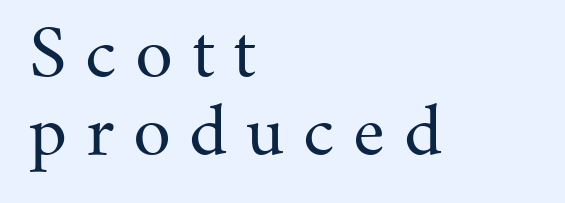
{"serif": "yes", "italic": "no", "bold": "no", "weight": "regular", "width": "normal", "stroke_contrast": "medium", "x_height": "small", "monospaced": "no", "underline": "no", "align": "left", "line_spacing_ratio": 1.18, "letter_spacing": "wide", "letter_spacing_em": 0.28, "glyph_px": 66}
